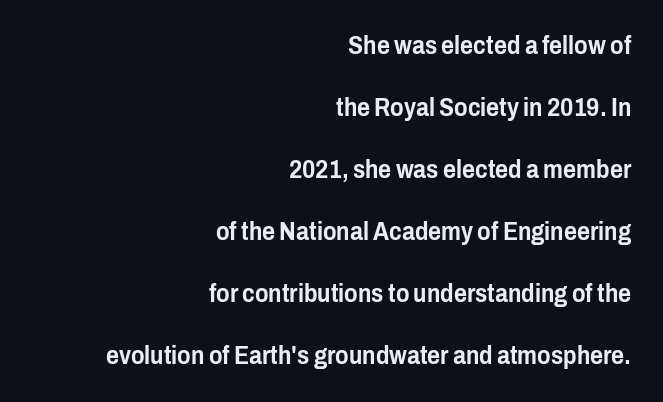
Q: Is the text italic (slanted)? A: No, it is upright.
Q: Is the text underlined? A: No.
Q: How is the paragraph aligned? A: Right-aligned.
Q: Is the spacing between letters normal or unusually wide? A: Normal.
Q: Is the spacing between lines tight, normal or loose? A: Loose.
